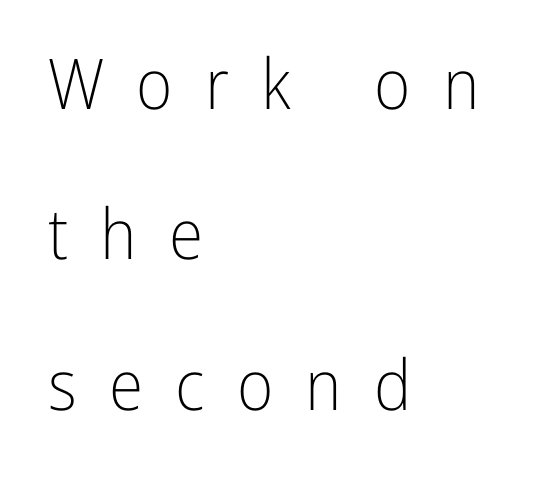
These lines were composed using upright roman letters. The passage shown stacks its lines with a broad gap. Is this a heavy cut? Hardly; it is regular or lighter. Beneath every word, the page is bare.
